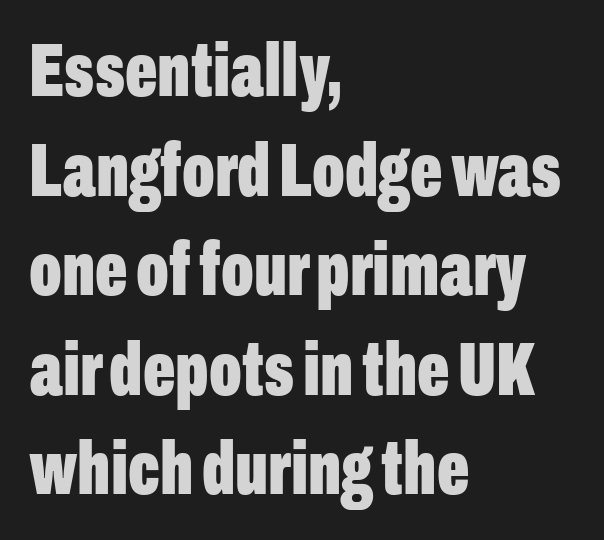
Underline: absent. Note the varied advance widths — an 'i' is clearly narrower than an 'm'. Observe the absence of serifs on each vertical stroke in this sample. The font is running at its bold setting. Each word holds together tightly as a unit, with standard inter-letter gaps. Ordinary non-slanted type is in use.
